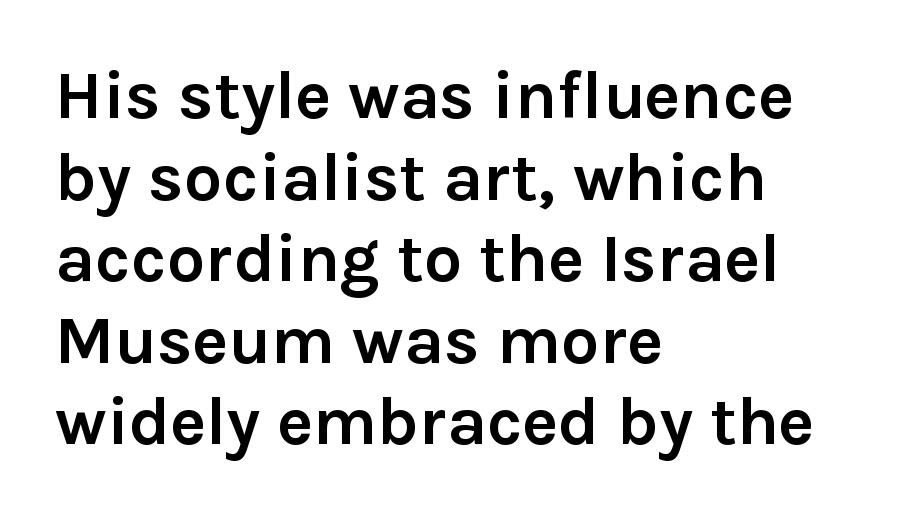
The image shows 68 px semibold sans-serif type, upright; set left-aligned, line spacing 1.2x, normal letter spacing, not underlined; a medium x-height.
